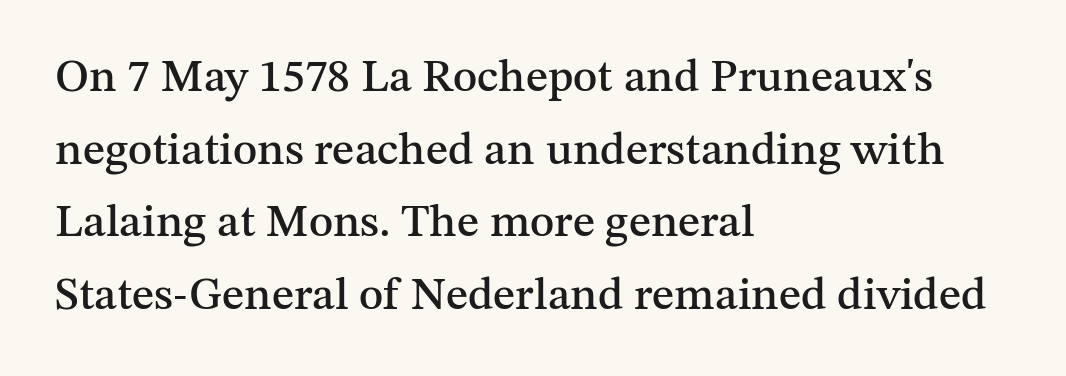
Q: Is the text italic (slanted)? A: No, it is upright.
Q: Is the typeface a serif or a sans-serif typeface? A: Serif.
Q: Is the text underlined? A: No.
Q: How is the paragraph aligned? A: Left-aligned.
Q: Is the spacing between letters normal or unusually wide? A: Normal.
Q: Is the spacing between lines tight, normal or loose? A: Normal.
Q: Width (condensed, normal, or wide)? A: Normal.
Q: Stroke contrast? A: Medium.
Q: x-height? A: Medium.
Q: Monospaced? A: No.
